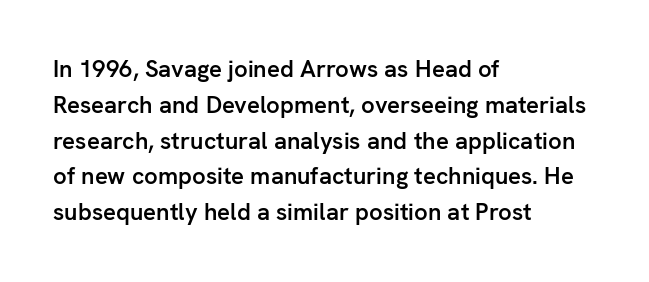
{"italic": "no", "bold": "semi", "underline": "no", "align": "left", "line_spacing": "normal", "line_spacing_ratio": 1.49, "letter_spacing": "normal", "letter_spacing_em": 0.0, "glyph_px": 24}
